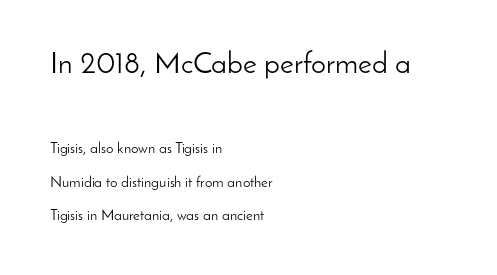
The image shows 30 px light sans-serif type, upright; set left-aligned, loose line spacing (2.24x), normal letter spacing, not underlined; the first (top) block is 2.0x larger; low stroke contrast and a small x-height.
